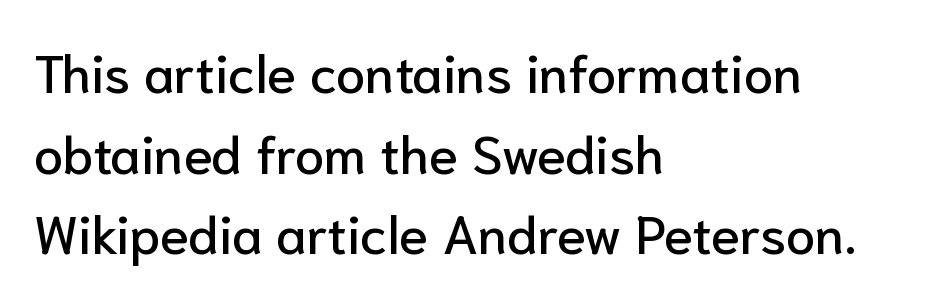
What kind of face is this? One without serifs — a sans. Alignment: flush left. Is the letter spacing exaggerated? No — it looks like the ordinary default. Any mark beneath the type? The region is blank. Normally led — the rows are evenly, conventionally spaced.
